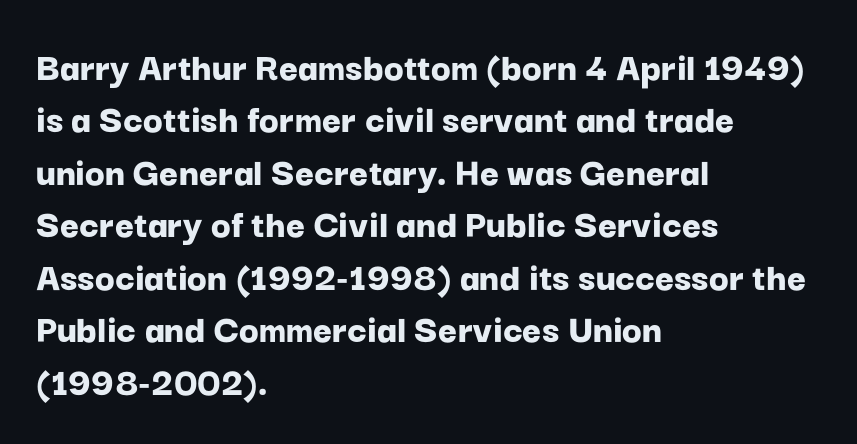
Observe the ordinary spacing: letters are neighbours, not strangers. Leading: standard. The passage shown is emphatically bold. When letters stand straight like this, we call the style roman or upright. The rendering uses natural spacing where letterforms have individual widths. Type without underlining.
